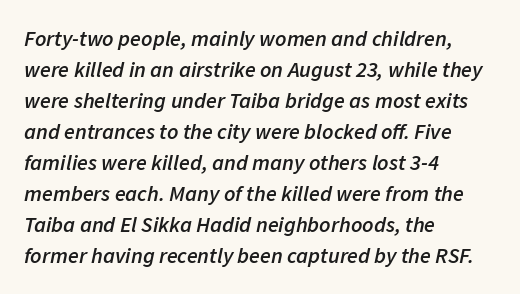
{"italic": "yes", "lean": "right", "slant_degrees": 11, "bold": "semi", "underline": "no", "align": "left", "line_spacing": "normal", "line_spacing_ratio": 1.41, "letter_spacing": "normal", "letter_spacing_em": 0.0, "glyph_px": 22}
